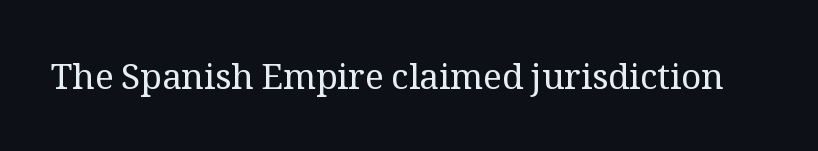
Letters have the restrained weight of plain body copy at most. Bare-footed words on every line. Standard letterfit; no display-style spreading of the glyphs. Do the characters align in a grid? No, the font is proportional. If you drew a line through each stem, it would be perfectly vertical. Serifs: yes, visible at the terminals of the letterforms.
